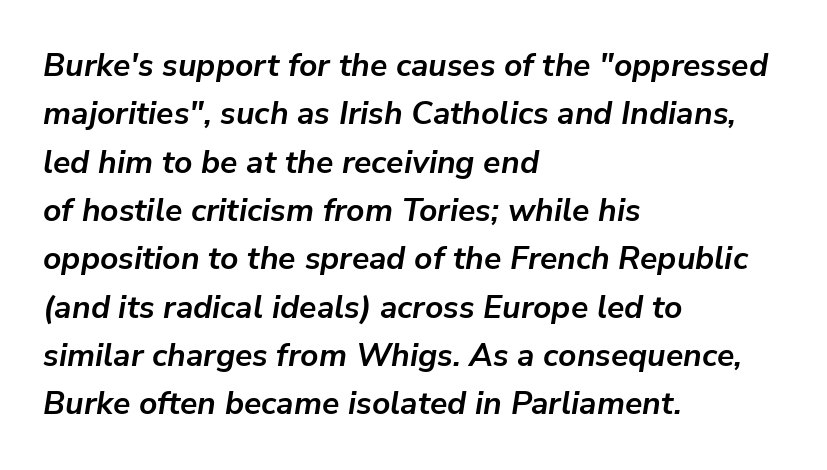
Q: Is the text bold? A: Yes.
Q: Is the text italic (slanted)? A: Yes, it leans right by about 9 degrees.
Q: Is the text underlined? A: No.
Q: How is the paragraph aligned? A: Left-aligned.
Q: Is the spacing between letters normal or unusually wide? A: Normal.
Q: Is the spacing between lines tight, normal or loose? A: Normal.
Q: Width (condensed, normal, or wide)? A: Normal.
Q: Stroke contrast? A: Low.
Q: x-height? A: Medium.
Q: Monospaced? A: No.
